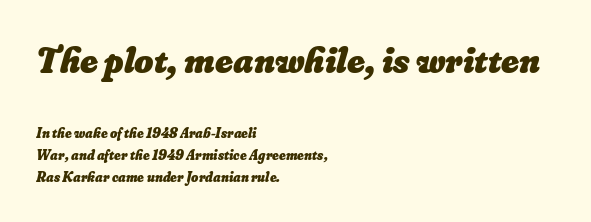
{"bold": "yes", "weight": "heavy", "width": "normal", "stroke_contrast": "low", "x_height": "small", "monospaced": "no", "underline": "no", "align": "left", "line_spacing": "normal", "line_spacing_ratio": 1.57, "letter_spacing": "normal", "letter_spacing_em": 0.0, "larger_block": "first", "size_ratio": 2.64, "glyph_px": 37}
